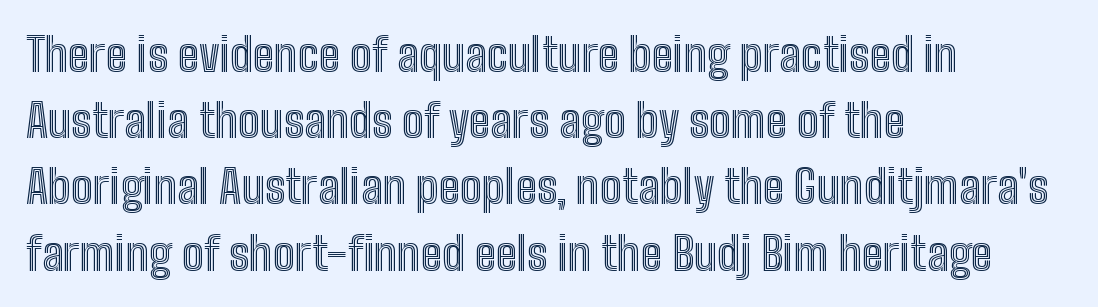
{"italic": "no", "width": "condensed", "x_height": "medium", "monospaced": "no", "underline": "no", "align": "left", "line_spacing": "normal", "line_spacing_ratio": 1.44, "letter_spacing": "normal", "letter_spacing_em": 0.0, "glyph_px": 46}
